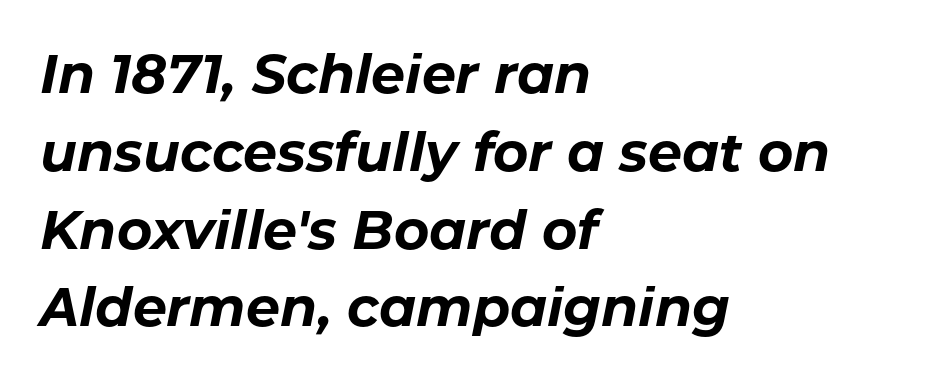
{"italic": "yes", "lean": "right", "slant_degrees": 11, "bold": "yes", "weight": "bold", "width": "normal", "stroke_contrast": "low", "x_height": "medium", "monospaced": "no", "underline": "no", "align": "left", "line_spacing": "normal", "line_spacing_ratio": 1.44, "letter_spacing": "normal", "letter_spacing_em": 0.0, "glyph_px": 54}
